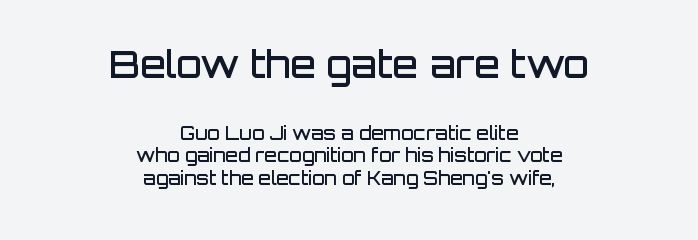
Q: Is the text bold? A: Semi-bold.
Q: Is the text italic (slanted)? A: No, it is upright.
Q: Is the typeface a serif or a sans-serif typeface? A: Sans-serif.
Q: Is the text underlined? A: No.
Q: How is the paragraph aligned? A: Centered.
Q: Is the spacing between letters normal or unusually wide? A: Normal.
Q: Is the spacing between lines tight, normal or loose? A: Normal.
Q: Which block of text is set in a larger size, the first (top) or the second (bottom)? A: The first (top) one.
Q: Width (condensed, normal, or wide)? A: Normal.
Q: Stroke contrast? A: Low.
Q: x-height? A: Large.
Q: Monospaced? A: No.
